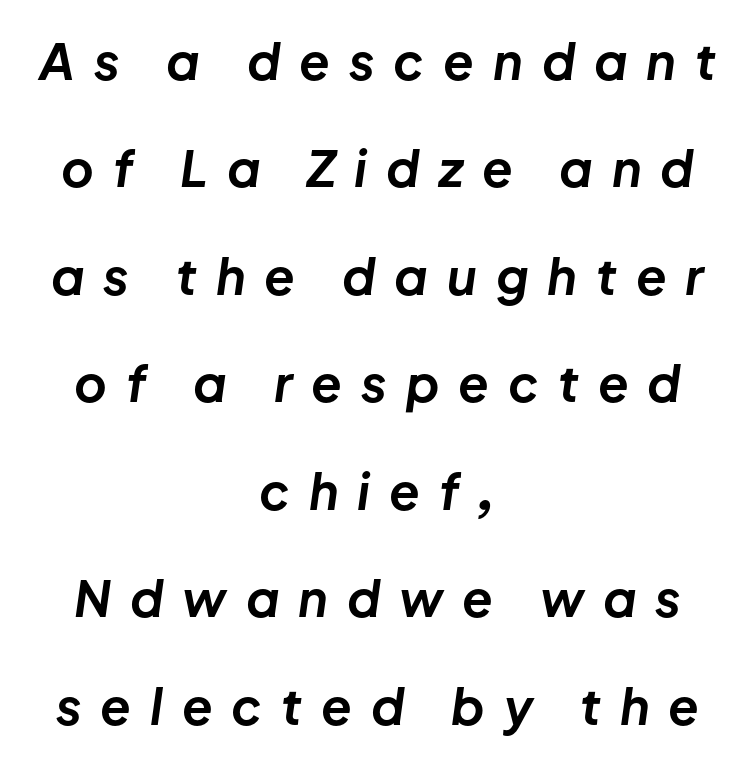
Q: Is the text bold? A: Yes.
Q: Is the text italic (slanted)? A: Yes, it leans right by about 8 degrees.
Q: Is the text underlined? A: No.
Q: How is the paragraph aligned? A: Centered.
Q: Is the spacing between letters normal or unusually wide? A: Unusually wide.
Q: Is the spacing between lines tight, normal or loose? A: Loose.
Q: Width (condensed, normal, or wide)? A: Normal.
Q: Stroke contrast? A: Low.
Q: x-height? A: Medium.
Q: Monospaced? A: No.
